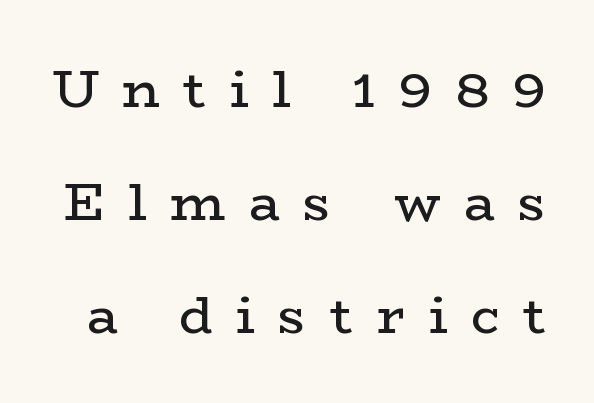
The image shows 52 px regular-weight, wide serif type, upright; set loose line spacing (2.17x), unusually wide letter spacing (+0.45 em), not underlined; low stroke contrast and a medium x-height.
